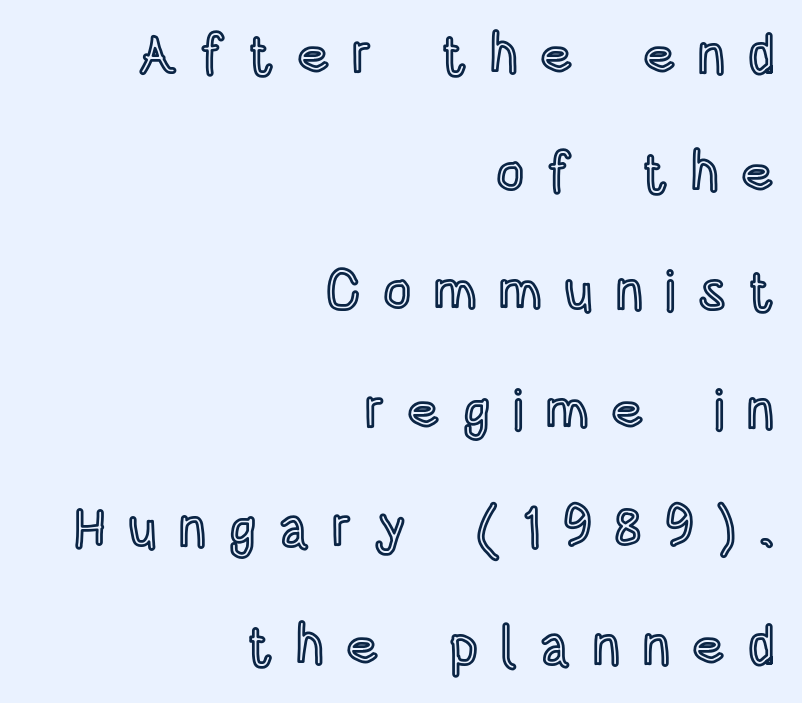
Q: Is the text italic (slanted)? A: No, it is upright.
Q: Is the text underlined? A: No.
Q: How is the paragraph aligned? A: Right-aligned.
Q: Is the spacing between letters normal or unusually wide? A: Unusually wide.
Q: Is the spacing between lines tight, normal or loose? A: Loose.
Q: Width (condensed, normal, or wide)? A: Condensed.
Q: x-height? A: Large.
Q: Monospaced? A: No.
